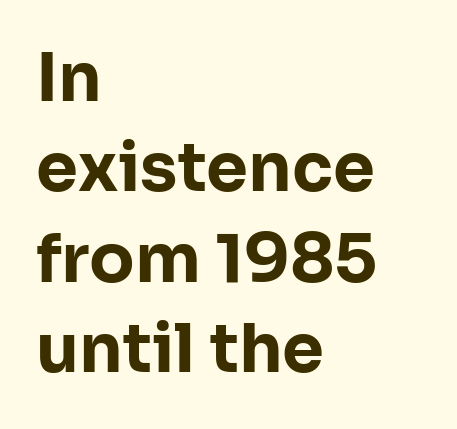
{"serif": "no", "italic": "no", "bold": "yes", "weight": "bold", "width": "normal", "stroke_contrast": "low", "x_height": "medium", "monospaced": "no", "underline": "no", "align": "left", "line_spacing": "normal", "line_spacing_ratio": 1.35, "letter_spacing": "normal", "letter_spacing_em": 0.0, "glyph_px": 67}
